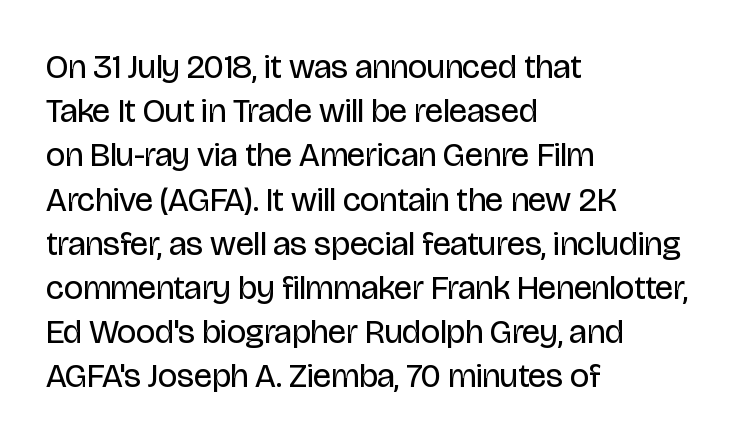
The image shows 34 px regular-weight, condensed sans-serif type, upright; set left-aligned, normal line spacing (1.3x), normal letter spacing, not underlined; low stroke contrast and a large x-height.
